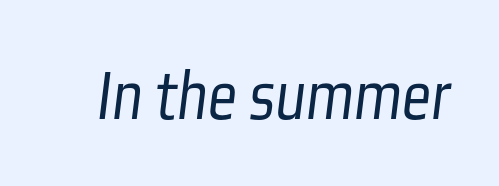
Q: Is the text bold? A: No.
Q: Is the typeface a serif or a sans-serif typeface? A: Sans-serif.
Q: Is the text underlined? A: No.
Q: Is the spacing between letters normal or unusually wide? A: Normal.
Q: Width (condensed, normal, or wide)? A: Condensed.
Q: Stroke contrast? A: Low.
Q: x-height? A: Medium.
Q: Monospaced? A: No.
